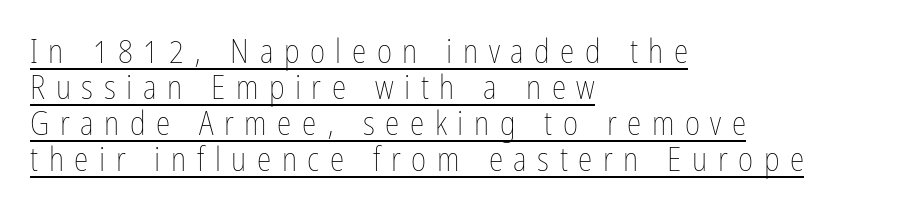
{"italic": "no", "bold": "no", "weight": "thin", "width": "condensed", "stroke_contrast": "low", "x_height": "medium", "monospaced": "no", "underline": "yes", "align": "left", "line_spacing": "tight", "line_spacing_ratio": 1.09, "letter_spacing": "wide", "letter_spacing_em": 0.32, "glyph_px": 33}
